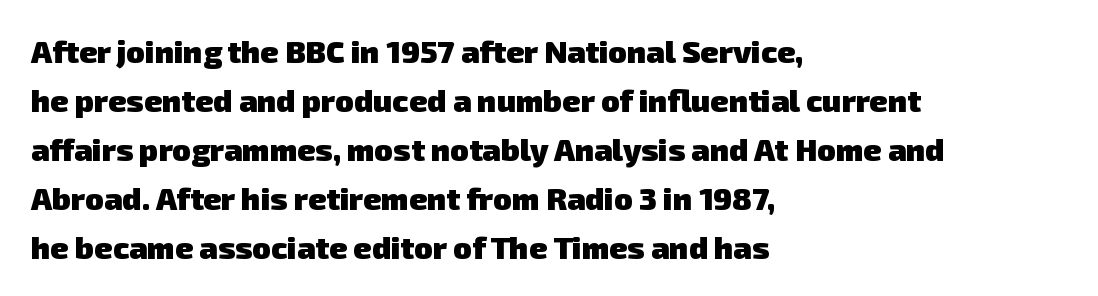
Whoever set this chose a conventional vertical rhythm. The rendering keeps characters at their native spacing. The ragged edge is on the right, which tells us the setting is flush left. Each row of text sits above clean, open space.
